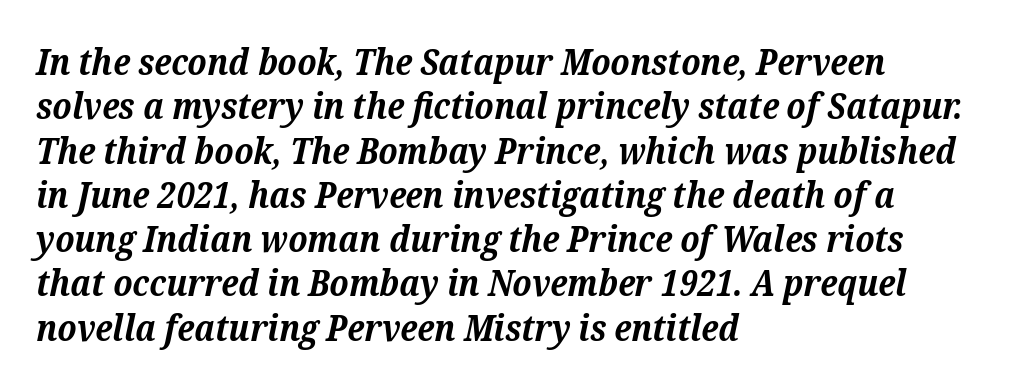
The image shows 36 px bold serif type, italic (leaning right); set left-aligned, line spacing 1.23x, normal letter spacing, not underlined; medium stroke contrast and a medium x-height.
